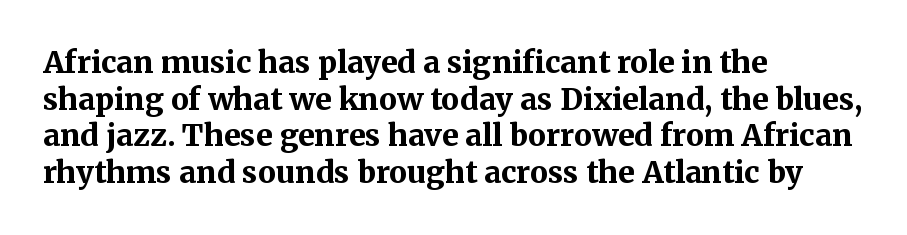
This is heavy type, rendered in bold. Spacing verdict: proportional, widths tailored to each character. This sample is left-justified, so line endings fall wherever the words run out. Here the glyphs are tracked normally, forming tight word shapes.
